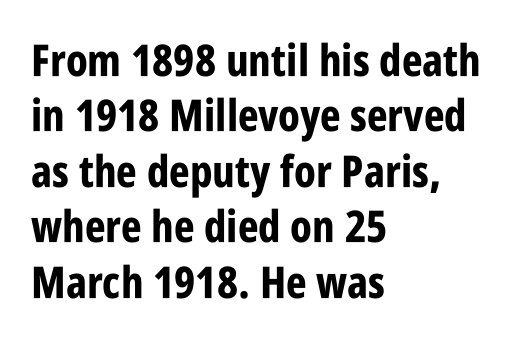
Short note: letters normally spaced. Regarding serifs, this sample does without them. Bold? Absolutely — the strokes are thick and heavy. The ragged edge is on the right, which tells us the setting is flush left.
